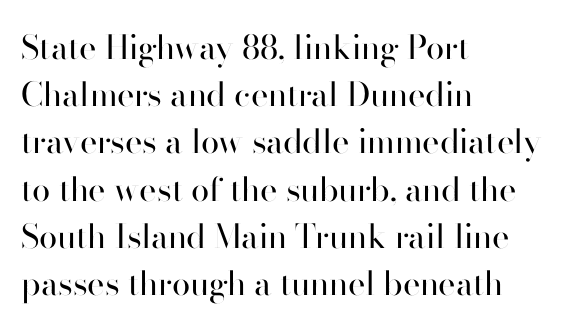
{"serif": "no", "italic": "no", "bold": "no", "weight": "regular", "width": "normal", "stroke_contrast": "high", "x_height": "small", "monospaced": "no", "underline": "no", "align": "left", "line_spacing": "normal", "line_spacing_ratio": 1.43, "letter_spacing": "normal", "letter_spacing_em": 0.0, "glyph_px": 33}
